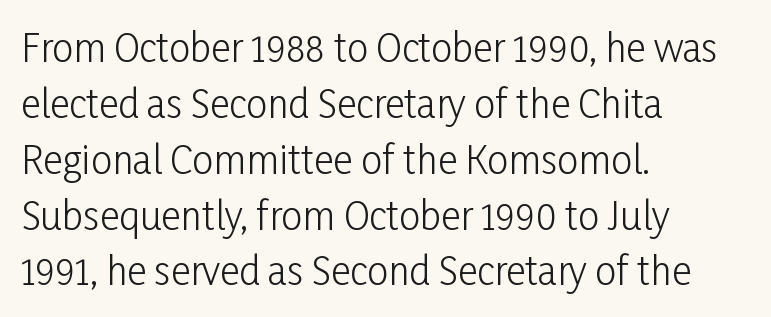
The image shows 38 px light, condensed sans-serif type, upright; set left-aligned, normal line spacing (1.47x), normal letter spacing, not underlined; low stroke contrast and a medium x-height.
